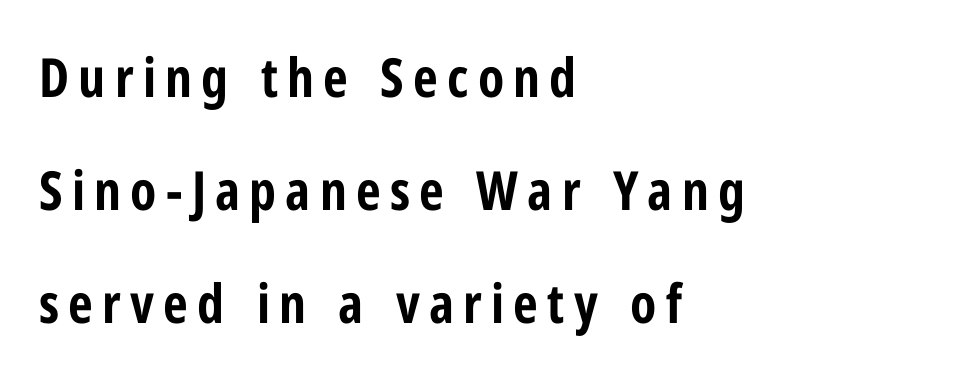
The image shows 54 px bold, condensed sans-serif type, upright; set left-aligned, loose line spacing (2.09x), not underlined; low stroke contrast and a medium x-height.
